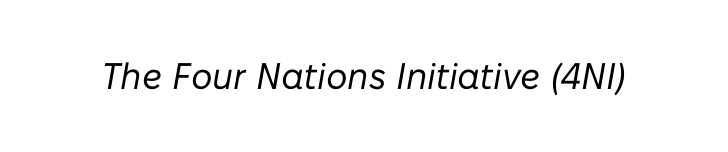
The image shows 37 px regular-weight type, italic (leaning right); set normal letter spacing, not underlined; low stroke contrast and a medium x-height.
